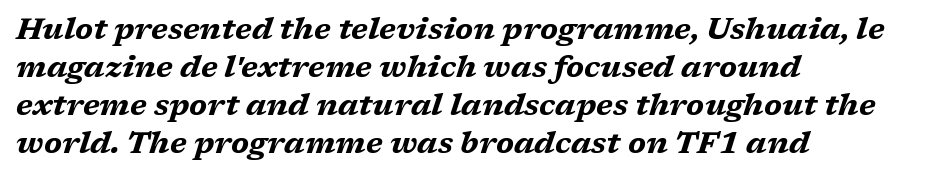
Q: Is the text bold? A: Yes.
Q: Is the text italic (slanted)? A: Yes, it leans right by about 17 degrees.
Q: Is the text underlined? A: No.
Q: How is the paragraph aligned? A: Left-aligned.
Q: Is the spacing between letters normal or unusually wide? A: Normal.
Q: Is the spacing between lines tight, normal or loose? A: Normal.
Q: Width (condensed, normal, or wide)? A: Wide.
Q: Stroke contrast? A: Medium.
Q: x-height? A: Medium.
Q: Monospaced? A: No.
